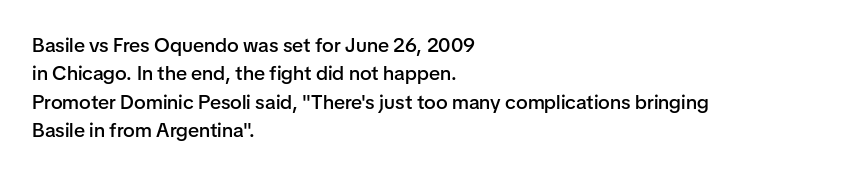
{"italic": "no", "bold": "semi", "underline": "no", "align": "left", "line_spacing": "normal", "line_spacing_ratio": 1.42, "letter_spacing": "normal", "letter_spacing_em": 0.0, "glyph_px": 20}
